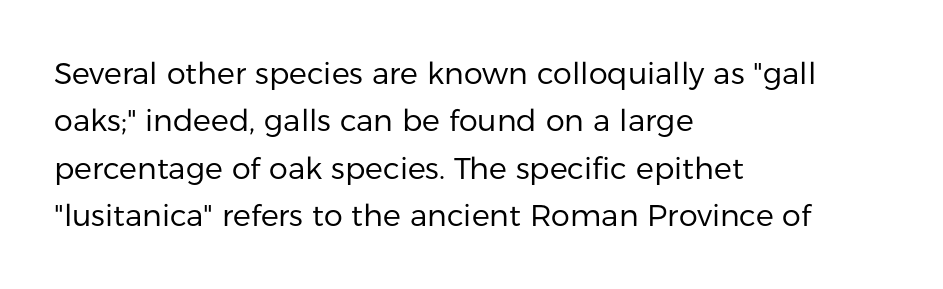
{"serif": "no", "italic": "no", "bold": "no", "weight": "regular", "width": "normal", "stroke_contrast": "low", "x_height": "medium", "monospaced": "no", "underline": "no", "align": "left", "line_spacing": "normal", "line_spacing_ratio": 1.58, "letter_spacing": "normal", "letter_spacing_em": 0.0, "glyph_px": 30}
